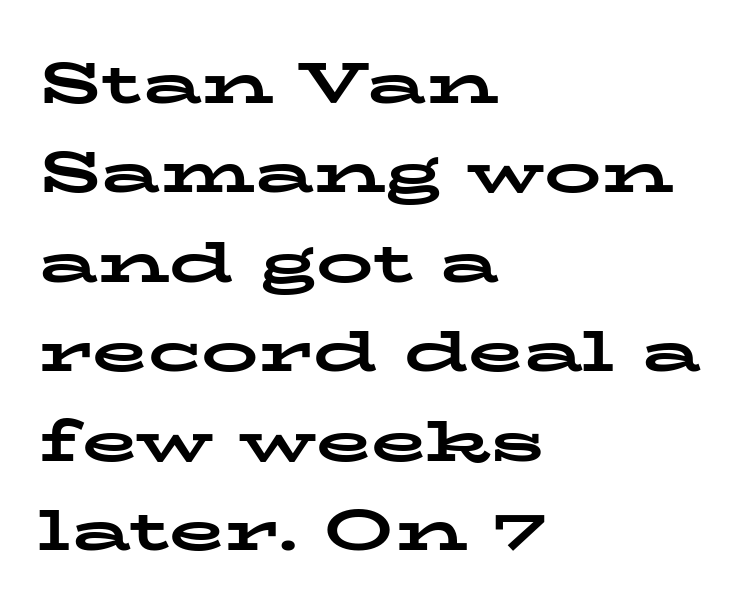
The image shows 57 px bold, wide serif type, upright; set left-aligned, normal line spacing (1.57x), normal letter spacing, not underlined; low stroke contrast and a medium x-height.
